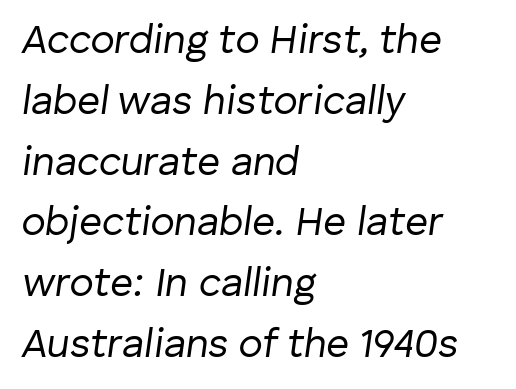
{"italic": "yes", "lean": "right", "slant_degrees": 8, "bold": "no", "weight": "regular", "width": "normal", "stroke_contrast": "low", "x_height": "medium", "monospaced": "no", "underline": "no", "align": "left", "line_spacing": "normal", "line_spacing_ratio": 1.52, "letter_spacing": "normal", "letter_spacing_em": 0.0, "glyph_px": 40}
